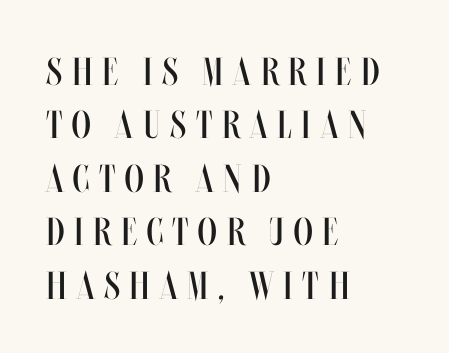
Notice how descenders clear the ascenders below comfortably — that's standard leading. Think of a printed novel: that variable character pitch is what you see here. The weight tops out at a normal text grade. Layout note: lines flush left.
